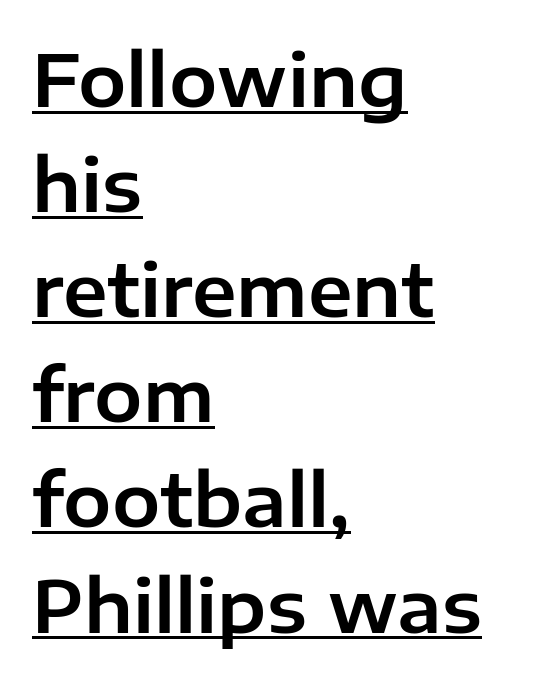
Looks like regular typesetting: each glyph gets only the width it needs. The letterforms sit shoulder to shoulder at normal distance. Line spacing here is normal. The letters stand upright; this is a roman face. The characters display no serif detailing; their extremities are plain. Descenders here cross a horizontal rule under the line.
